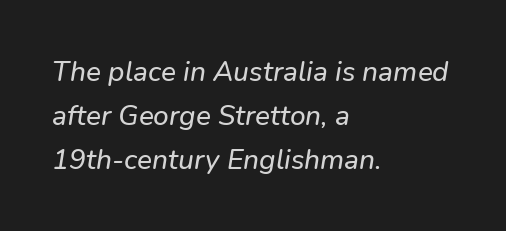
Q: Is the typeface a serif or a sans-serif typeface? A: Sans-serif.
Q: Is the text underlined? A: No.
Q: How is the paragraph aligned? A: Left-aligned.
Q: Is the spacing between letters normal or unusually wide? A: Normal.
Q: Is the spacing between lines tight, normal or loose? A: Normal.
Q: Width (condensed, normal, or wide)? A: Normal.
Q: Stroke contrast? A: Low.
Q: x-height? A: Medium.
Q: Monospaced? A: No.
